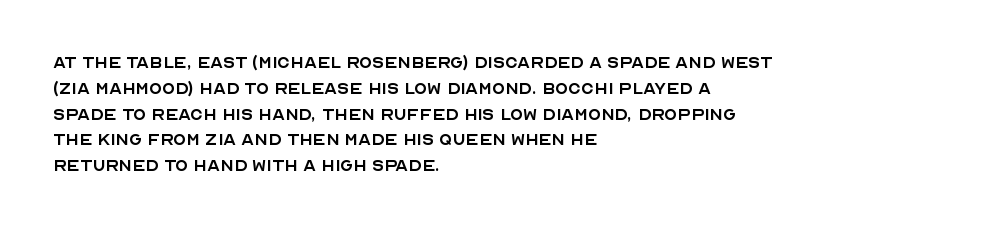
Q: Is the text bold? A: No.
Q: Is the text italic (slanted)? A: No, it is upright.
Q: Is the text underlined? A: No.
Q: How is the paragraph aligned? A: Left-aligned.
Q: Is the spacing between letters normal or unusually wide? A: Normal.
